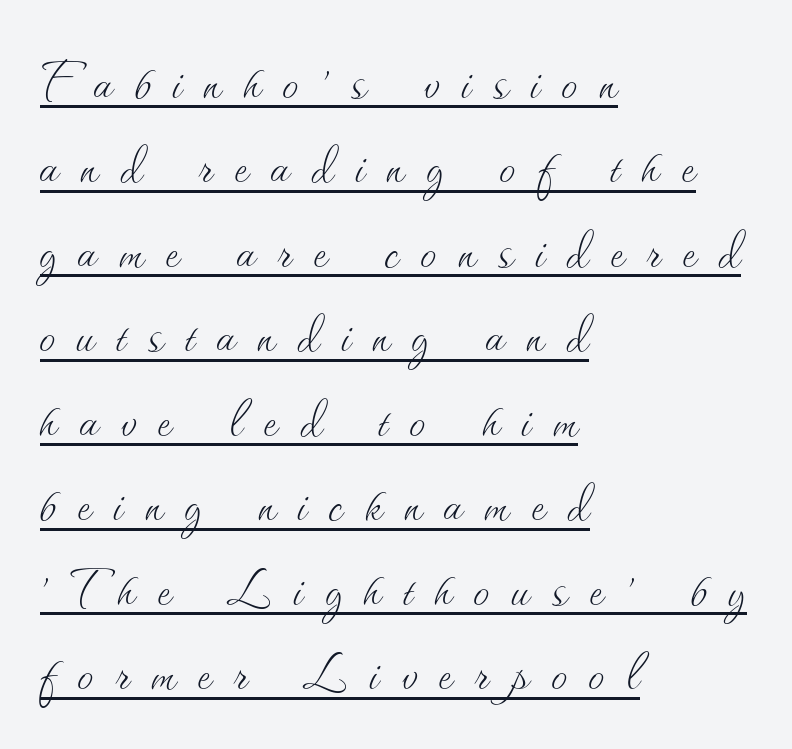
{"bold": "no", "weight": "thin", "width": "normal", "stroke_contrast": "medium", "x_height": "small", "monospaced": "no", "underline": "yes", "align": "left", "line_spacing": "normal", "line_spacing_ratio": 1.3, "letter_spacing": "wide", "letter_spacing_em": 0.34, "glyph_px": 65}
